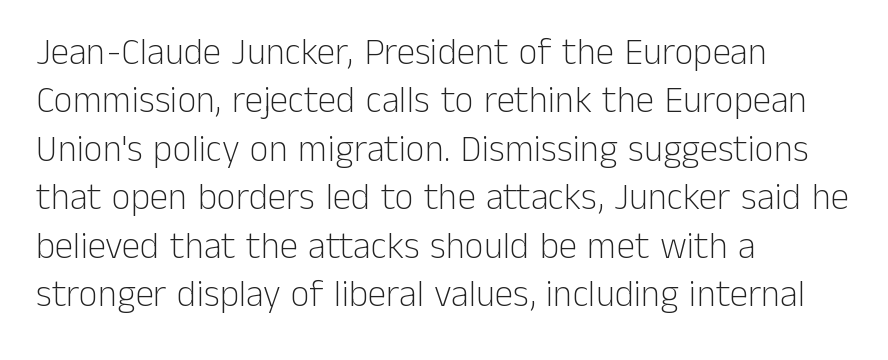
{"serif": "no", "italic": "no", "bold": "no", "weight": "light", "width": "normal", "stroke_contrast": "low", "x_height": "medium", "monospaced": "no", "underline": "no", "align": "left", "line_spacing": "normal", "line_spacing_ratio": 1.31, "letter_spacing": "normal", "letter_spacing_em": 0.0, "glyph_px": 37}
